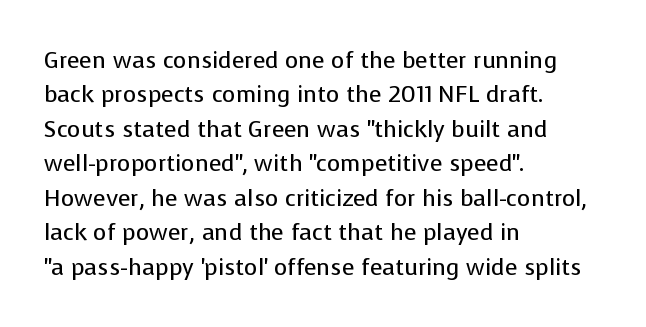
Observe the ordinary spacing: letters are neighbours, not strangers. Only glyphs here, with clear space below each row. Honestly, the row spacing looks completely unremarkable. No letter is thick-stroked: the sample isn't bold.
